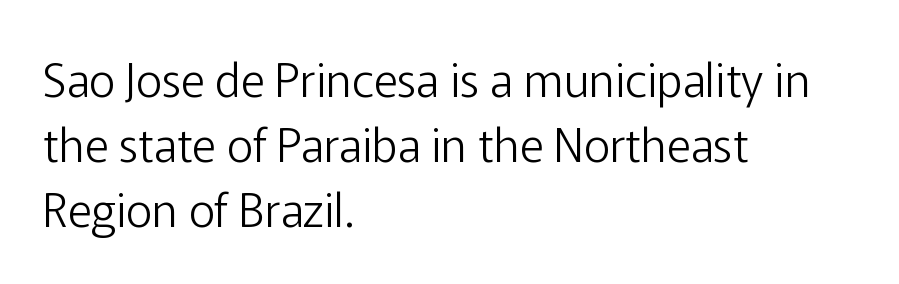
The letters advance in unequal steps, a hallmark of proportional type. This is roman type, the default non-slanted kind. The passage shown is typeset with a sans-serif family. The strokes are not fattened; the text isn't bold.
